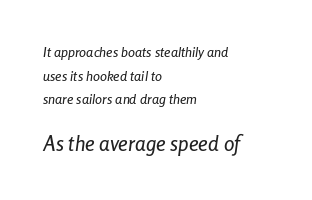
The image shows 21 px text type, italic (leaning right); set left-aligned, normal line spacing (1.68x), normal letter spacing, not underlined; the second (bottom) block is 1.5x larger.
